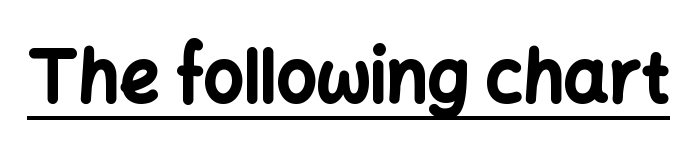
The image shows 70 px bold sans-serif type, upright; set normal letter spacing, underlined; low stroke contrast and a medium x-height.
